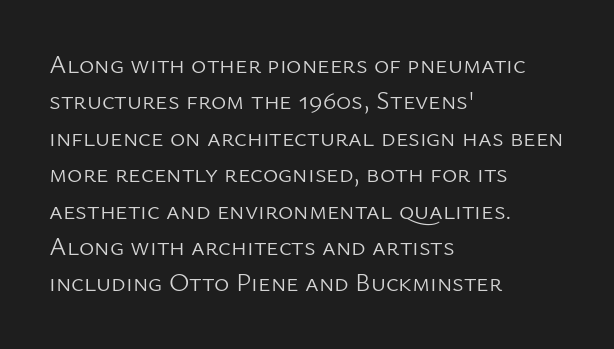
The image shows 26 px text type, upright; set left-aligned, normal line spacing (1.4x), normal letter spacing, not underlined.
